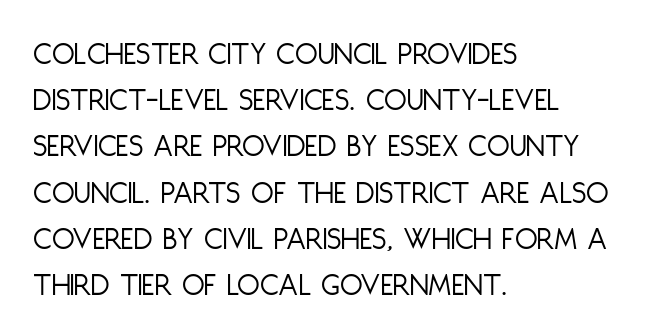
Glance below the letters and you will spot only blank space. No letter is thick-stroked: the sample isn't bold. Line beginnings align vertically; line endings do not. The rendering uses natural spacing where letterforms have individual widths. Letter spacing: default.
